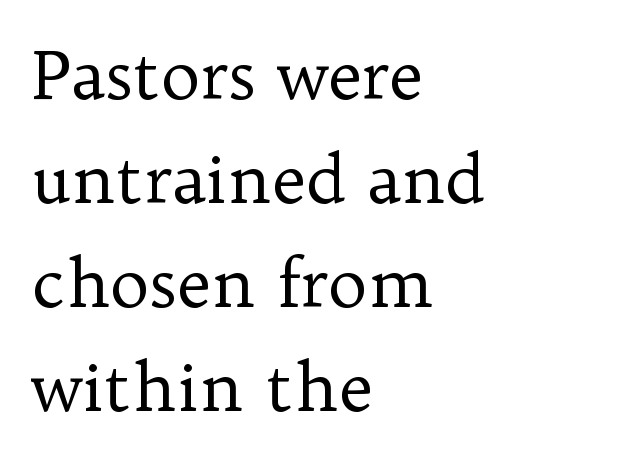
{"serif": "yes", "italic": "no", "bold": "no", "weight": "regular", "width": "normal", "stroke_contrast": "low", "x_height": "medium", "monospaced": "no", "underline": "no", "align": "left", "line_spacing": "normal", "line_spacing_ratio": 1.55, "letter_spacing": "normal", "letter_spacing_em": 0.0, "glyph_px": 67}
